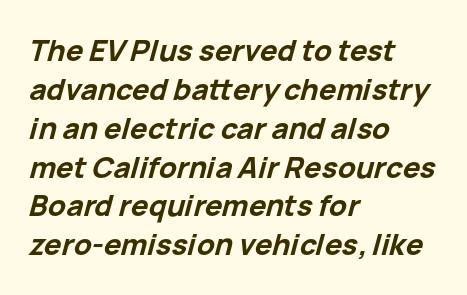
{"italic": "yes", "lean": "right", "slant_degrees": 15, "bold": "yes", "weight": "bold", "width": "normal", "stroke_contrast": "low", "x_height": "medium", "monospaced": "no", "underline": "no", "align": "left", "line_spacing": "normal", "line_spacing_ratio": 1.34, "letter_spacing": "normal", "letter_spacing_em": 0.0, "glyph_px": 29}
